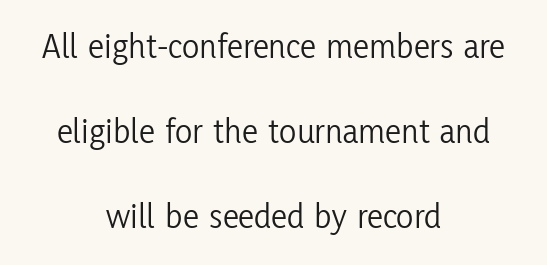
Q: Is the text bold? A: No.
Q: Is the text italic (slanted)? A: No, it is upright.
Q: Is the typeface a serif or a sans-serif typeface? A: Sans-serif.
Q: Is the text underlined? A: No.
Q: How is the paragraph aligned? A: Centered.
Q: Is the spacing between letters normal or unusually wide? A: Normal.
Q: Is the spacing between lines tight, normal or loose? A: Loose.
Q: Width (condensed, normal, or wide)? A: Condensed.
Q: Stroke contrast? A: Low.
Q: x-height? A: Medium.
Q: Monospaced? A: No.
